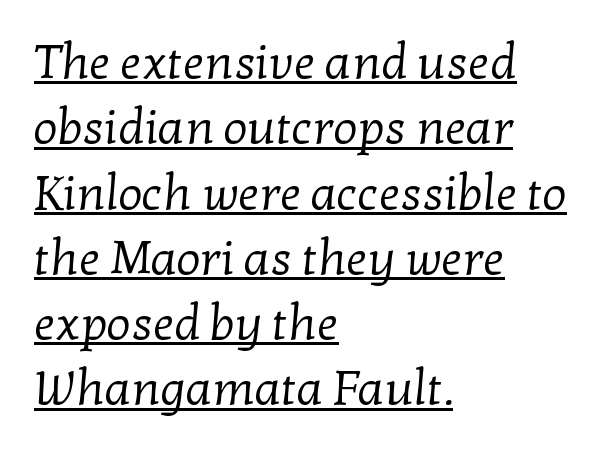
This reads as an unemphasized weight, regular at the heaviest. Unlike a clean sans, this face finishes its strokes with serifs. Is there much room between lines? A standard amount, neither cramped nor airy. These characters rest on top of a visible drawn line. Here the glyphs are tracked normally, forming tight word shapes.
